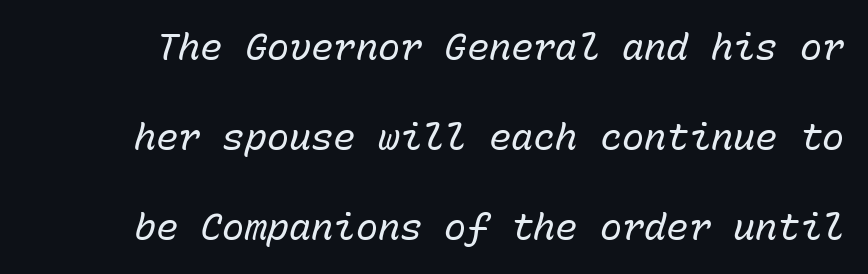
{"italic": "yes", "lean": "right", "slant_degrees": 15, "bold": "no", "weight": "regular", "width": "normal", "stroke_contrast": "low", "x_height": "medium", "monospaced": "yes", "underline": "no", "line_spacing": "loose", "line_spacing_ratio": 2.43, "letter_spacing": "normal", "letter_spacing_em": 0.0, "glyph_px": 37}
